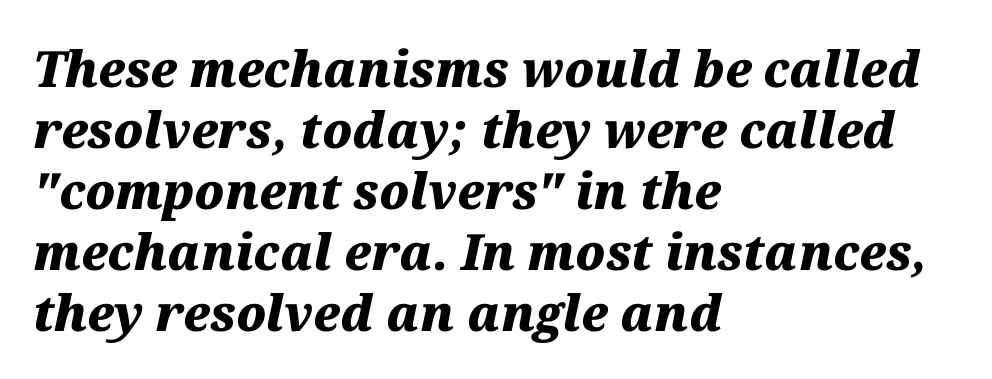
{"italic": "yes", "lean": "right", "slant_degrees": 12, "bold": "yes", "weight": "heavy", "width": "normal", "stroke_contrast": "medium", "x_height": "medium", "monospaced": "no", "underline": "no", "align": "left", "line_spacing_ratio": 1.22, "letter_spacing": "normal", "letter_spacing_em": 0.0, "glyph_px": 50}
